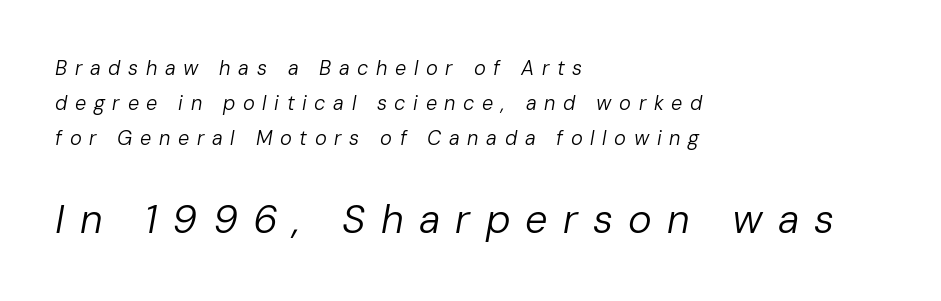
The image shows 40 px regular-weight type, italic (leaning right); set left-aligned, line spacing 1.76x, unusually wide letter spacing (+0.38 em), not underlined; the second (bottom) block is 2.0x larger; low stroke contrast and a medium x-height.
